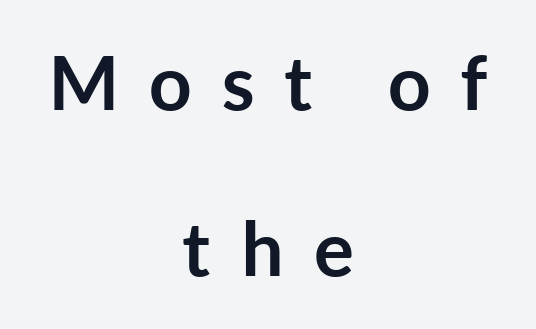
{"serif": "no", "italic": "no", "bold": "yes", "weight": "semibold", "width": "normal", "stroke_contrast": "low", "x_height": "medium", "monospaced": "no", "underline": "no", "align": "center", "line_spacing": "loose", "line_spacing_ratio": 2.21, "letter_spacing": "wide", "letter_spacing_em": 0.4, "glyph_px": 75}
